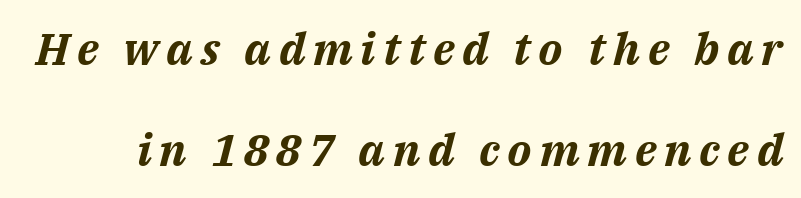
{"italic": "yes", "lean": "right", "slant_degrees": 14, "bold": "yes", "weight": "bold", "width": "normal", "stroke_contrast": "medium", "x_height": "medium", "monospaced": "no", "underline": "no", "line_spacing": "loose", "line_spacing_ratio": 2.25, "glyph_px": 45}
